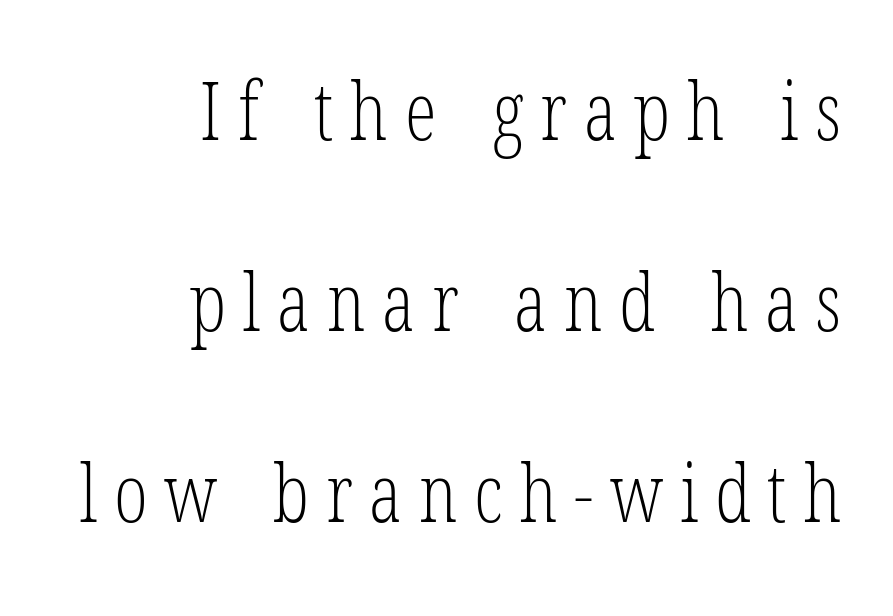
The image shows 80 px light, condensed serif type, upright; set right-aligned, loose line spacing (2.39x), unusually wide letter spacing (+0.21 em), not underlined; low stroke contrast and a medium x-height.
